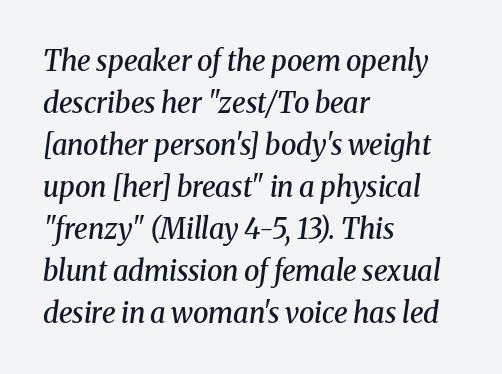
A student would call this left alignment; a typographer would say flush left, rag right. How heavy is the stroke? Medium-heavy — a semibold, shy of bold. The passage shown is typed in a proportional face where columns would drift. A typesetter would call this zero additional tracking. Whoever set this chose a conventional vertical rhythm. Are there feet on the stems? There are — it's a serif.
